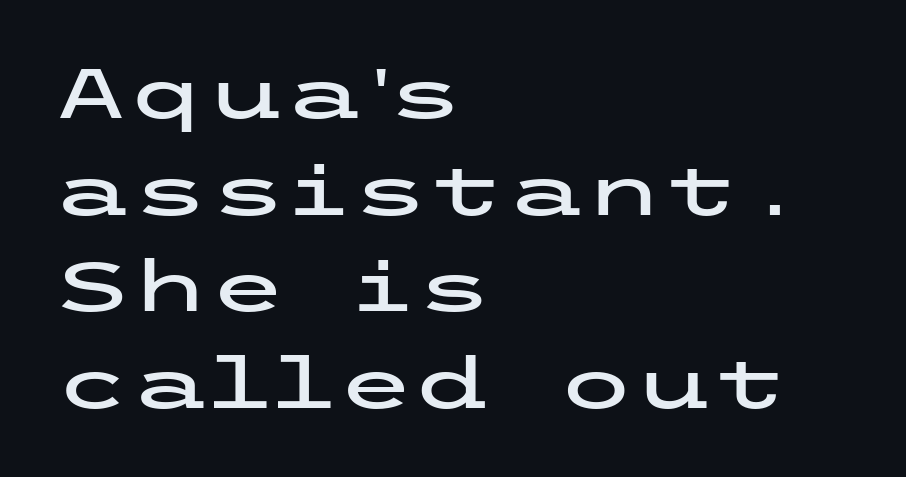
You can tell it's not italic because the verticals are truly vertical. Unmarked baselines from the first word to the last. The rag falls on the right side of this text block. Tracking value appears to be zero — textbook default spacing.
